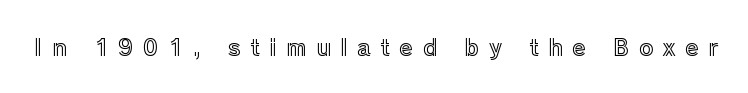
Q: Is the text italic (slanted)? A: No, it is upright.
Q: Is the text underlined? A: No.
Q: Is the spacing between letters normal or unusually wide? A: Unusually wide.
